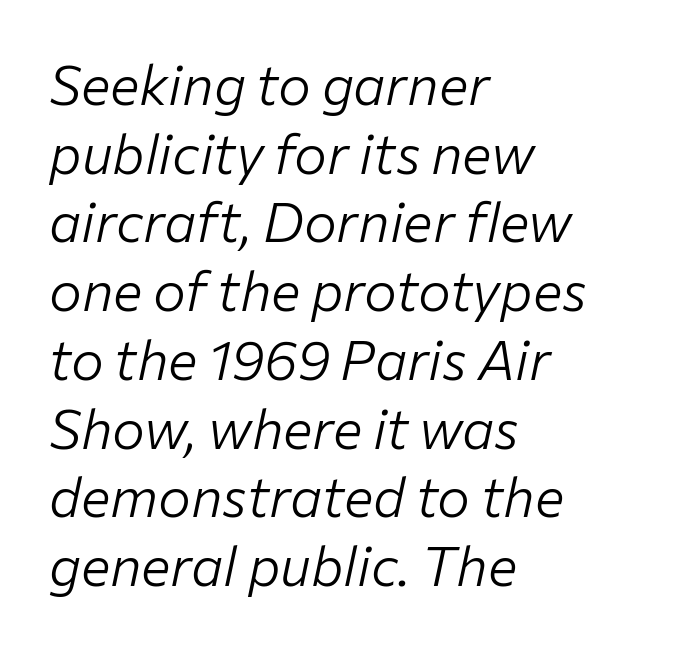
{"italic": "yes", "lean": "right", "slant_degrees": 12, "bold": "no", "weight": "light", "width": "normal", "stroke_contrast": "low", "x_height": "medium", "monospaced": "no", "underline": "no", "align": "left", "line_spacing": "normal", "line_spacing_ratio": 1.25, "letter_spacing": "normal", "letter_spacing_em": 0.0, "glyph_px": 55}
